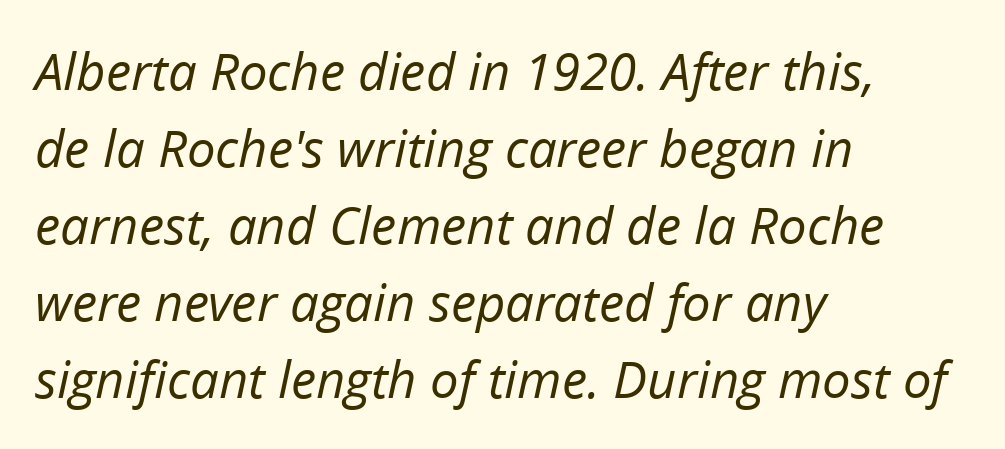
Q: Is the text bold? A: No.
Q: Is the text italic (slanted)? A: Yes, it leans right by about 12 degrees.
Q: Is the text underlined? A: No.
Q: How is the paragraph aligned? A: Left-aligned.
Q: Is the spacing between letters normal or unusually wide? A: Normal.
Q: Is the spacing between lines tight, normal or loose? A: Normal.
Q: Width (condensed, normal, or wide)? A: Normal.
Q: Stroke contrast? A: Low.
Q: x-height? A: Medium.
Q: Monospaced? A: No.
